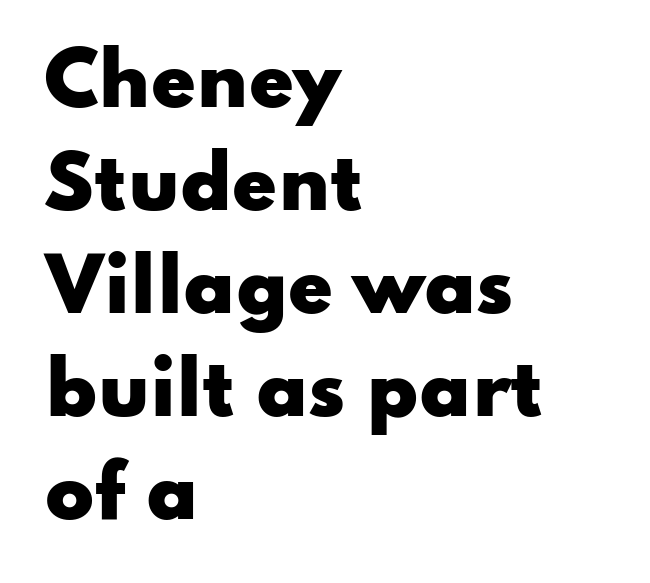
Honestly, there is no underline to notice here at all. Notice how the stems are strictly vertical — no italics here. Think of a printed novel: that variable character pitch is what you see here. Letterform terminals end flat and unadorned throughout the passage. Evenly set lines give the paragraph a standard silhouette.
